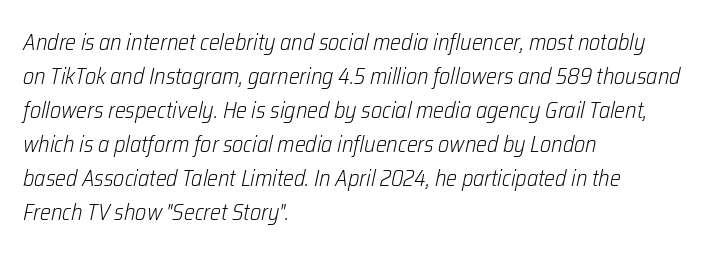
{"italic": "yes", "lean": "right", "slant_degrees": 12, "bold": "no", "underline": "no", "align": "left", "line_spacing": "normal", "line_spacing_ratio": 1.48, "letter_spacing": "normal", "letter_spacing_em": 0.0, "glyph_px": 23}
